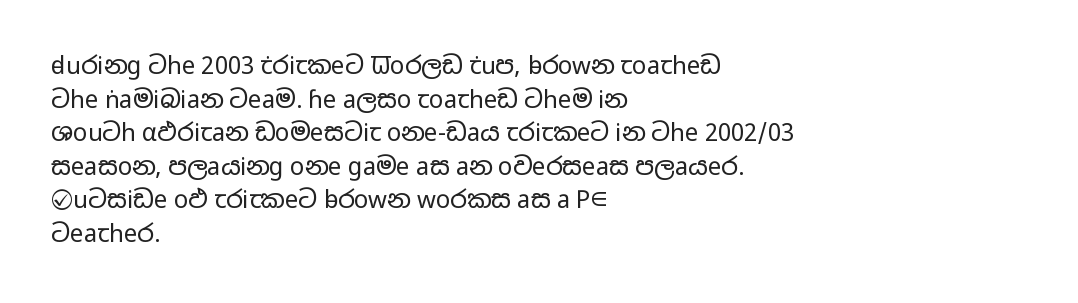
{"italic": "no", "bold": "no", "underline": "no", "align": "left", "line_spacing": "normal", "line_spacing_ratio": 1.4, "letter_spacing": "normal", "letter_spacing_em": 0.0, "glyph_px": 24}
